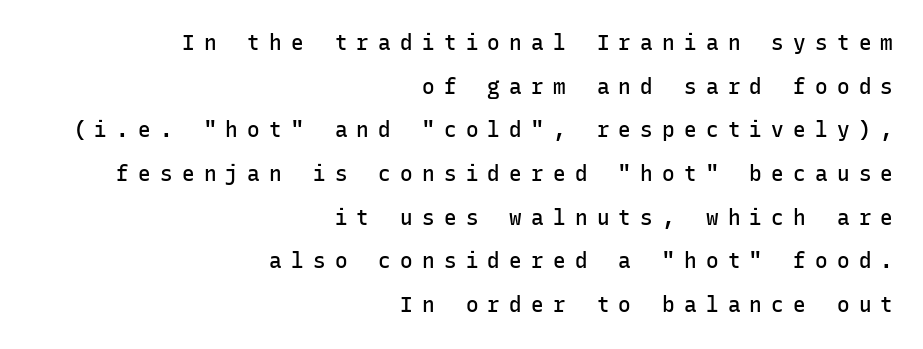
The image shows 21 px text type, upright; set right-aligned, loose line spacing (2.08x), unusually wide letter spacing (+0.44 em), not underlined.
